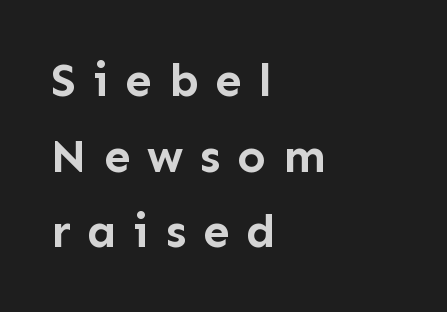
Q: Is the text bold? A: Yes.
Q: Is the text italic (slanted)? A: No, it is upright.
Q: Is the typeface a serif or a sans-serif typeface? A: Sans-serif.
Q: Is the text underlined? A: No.
Q: How is the paragraph aligned? A: Left-aligned.
Q: Is the spacing between letters normal or unusually wide? A: Unusually wide.
Q: Is the spacing between lines tight, normal or loose? A: Normal.
Q: Width (condensed, normal, or wide)? A: Normal.
Q: Stroke contrast? A: Low.
Q: x-height? A: Medium.
Q: Monospaced? A: No.
